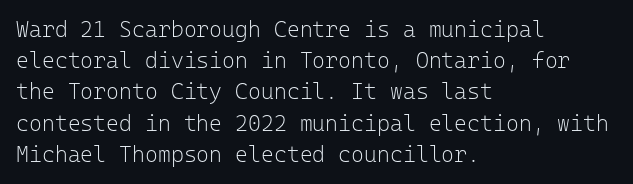
Every row of glyphs begins at an identical x-position on the left. The typesetting does not lean heavy: it is not bold. One glance says typical: line gaps are just what's usual. Underlining? Definitely not there.
